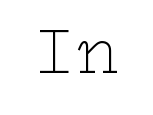
Q: Is the text bold? A: No.
Q: Is the text italic (slanted)? A: No, it is upright.
Q: Is the text underlined? A: No.
Q: Is the spacing between letters normal or unusually wide? A: Normal.
Q: Width (condensed, normal, or wide)? A: Wide.
Q: Stroke contrast? A: Low.
Q: x-height? A: Medium.
